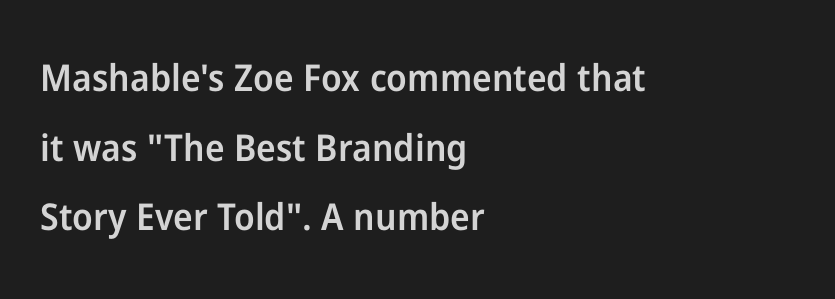
The letters are semibold — heavier than regular but short of a full bold. Look at the tracking — it's just the regular setting, nothing added. No word sits above an underline. Type style note: lacks serifs. Is this a fixed-width face? No — the glyphs have proportional, varying widths.
